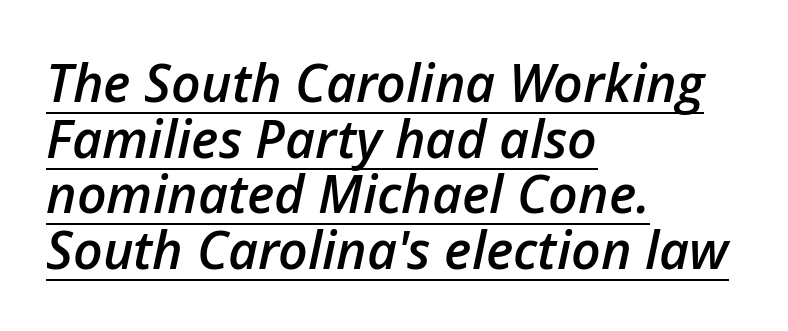
The image shows 52 px semibold type, italic (leaning right); set left-aligned, tight line spacing (1.07x), normal letter spacing, underlined; low stroke contrast and a medium x-height.
